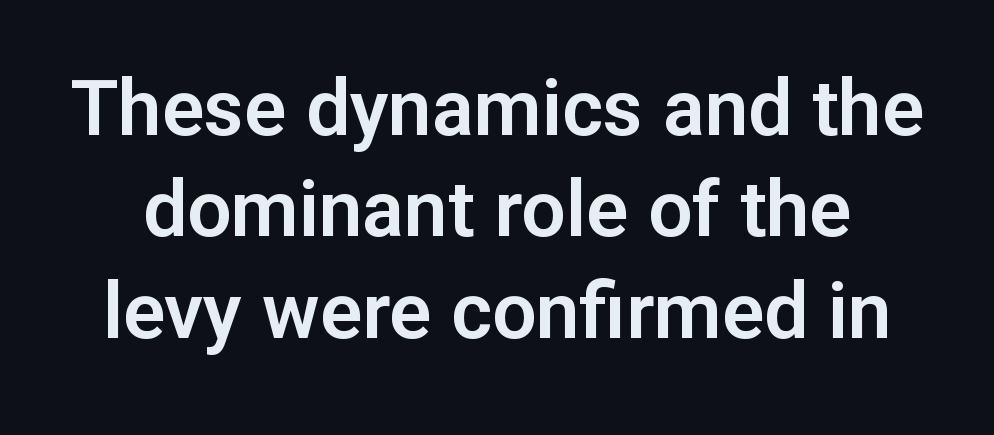
Q: Is the text italic (slanted)? A: No, it is upright.
Q: Is the typeface a serif or a sans-serif typeface? A: Sans-serif.
Q: Is the text underlined? A: No.
Q: Is the spacing between letters normal or unusually wide? A: Normal.
Q: Is the spacing between lines tight, normal or loose? A: Normal.
Q: Width (condensed, normal, or wide)? A: Normal.
Q: Stroke contrast? A: Low.
Q: x-height? A: Medium.
Q: Monospaced? A: No.
